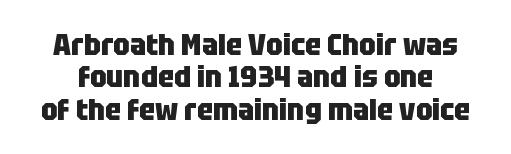
Q: Is the text bold? A: Yes.
Q: Is the text italic (slanted)? A: No, it is upright.
Q: Is the typeface a serif or a sans-serif typeface? A: Sans-serif.
Q: Is the text underlined? A: No.
Q: Is the spacing between letters normal or unusually wide? A: Normal.
Q: Is the spacing between lines tight, normal or loose? A: Tight.
Q: Width (condensed, normal, or wide)? A: Condensed.
Q: Stroke contrast? A: Low.
Q: x-height? A: Large.
Q: Monospaced? A: No.
